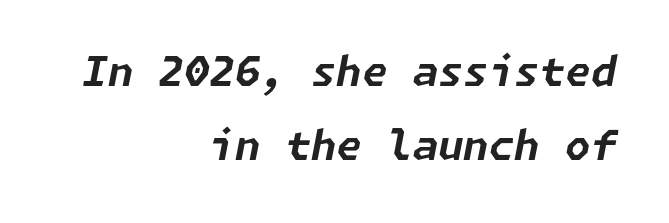
Caption: multi-line text, flush right, ragged left. The typography opts for an oblique posture over an upright one. Spacing between characters is what you'd get straight out of the box. Stroke thickness is high; the sample reads as a true bold.
